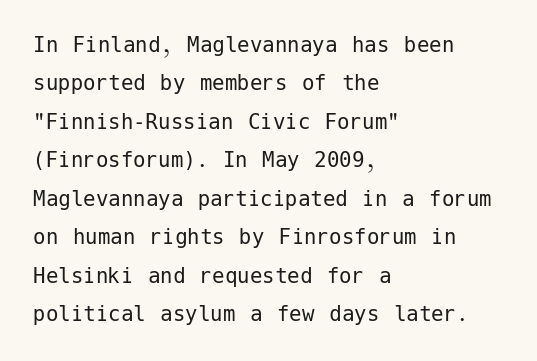
The image shows 25 px text type, upright; set left-aligned, normal line spacing (1.54x), normal letter spacing, not underlined.
